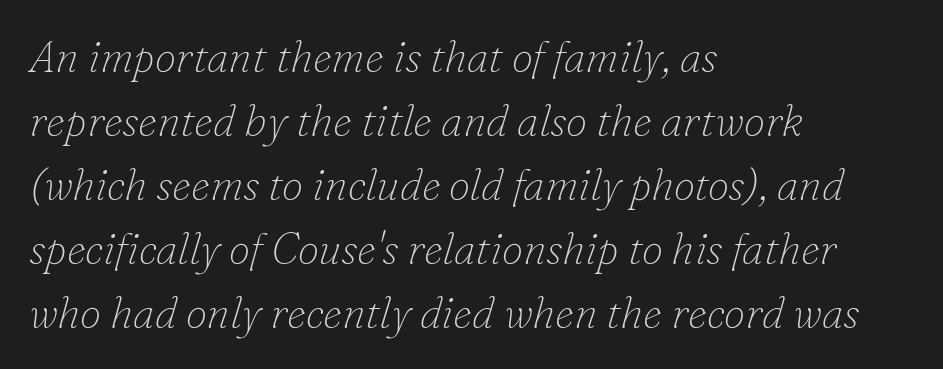
The image shows 43 px thin serif type, italic (leaning right); set left-aligned, normal line spacing (1.49x), normal letter spacing, not underlined; low stroke contrast and a small x-height.
